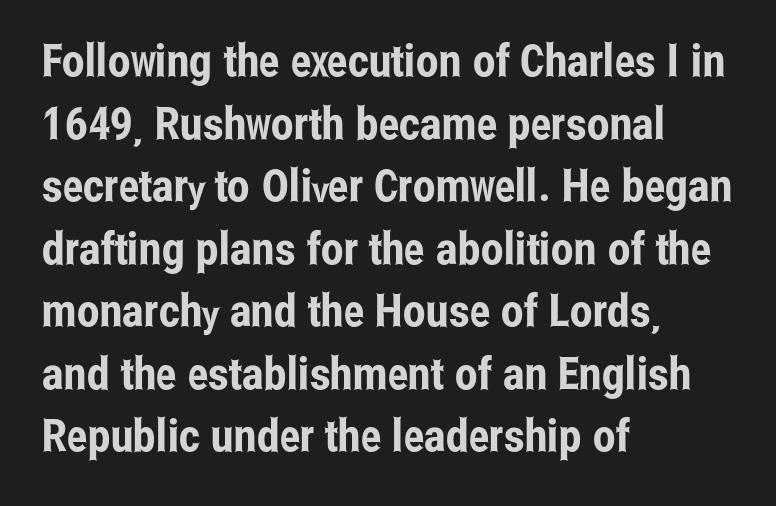
Whoever set this chose a conventional vertical rhythm. What stands out about the letter spacing? Nothing — it is the standard amount. Descenders are the only things crossing below the line. One-word summary of the alignment: left. Style check: upright. Is this a fixed-width face? No — the glyphs have proportional, varying widths.
